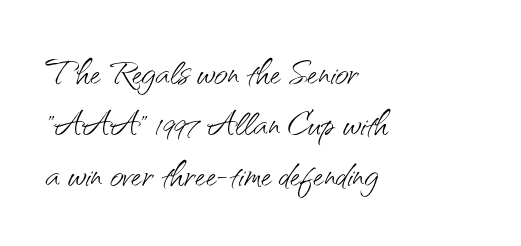
The image shows 47 px light sans-serif type; set left-aligned, tight line spacing (1.09x), normal letter spacing, not underlined; medium stroke contrast and a small x-height.
